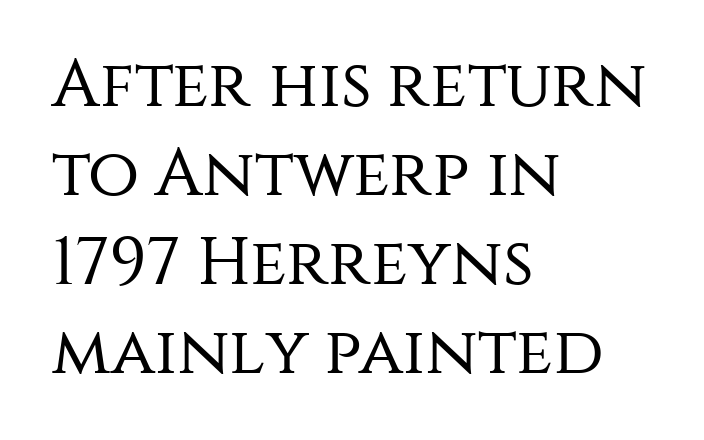
The image shows 67 px regular-weight sans-serif type, upright; set left-aligned, normal line spacing (1.33x), normal letter spacing, not underlined; medium stroke contrast and a large x-height.
